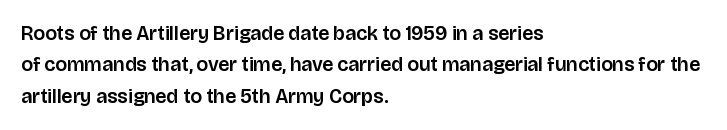
Q: Is the text italic (slanted)? A: No, it is upright.
Q: Is the text underlined? A: No.
Q: How is the paragraph aligned? A: Left-aligned.
Q: Is the spacing between letters normal or unusually wide? A: Normal.
Q: Is the spacing between lines tight, normal or loose? A: Normal.
